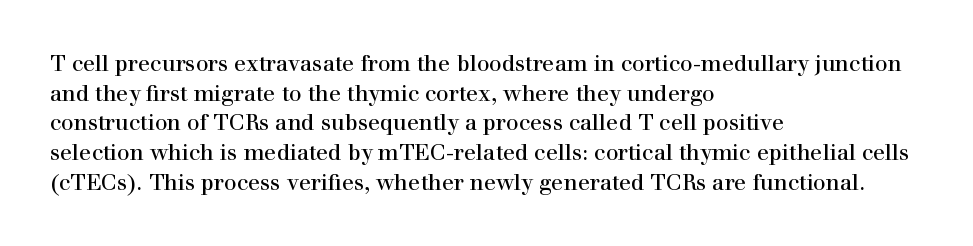
The image shows 22 px text type, upright; set left-aligned, normal line spacing (1.35x), normal letter spacing, not underlined.
